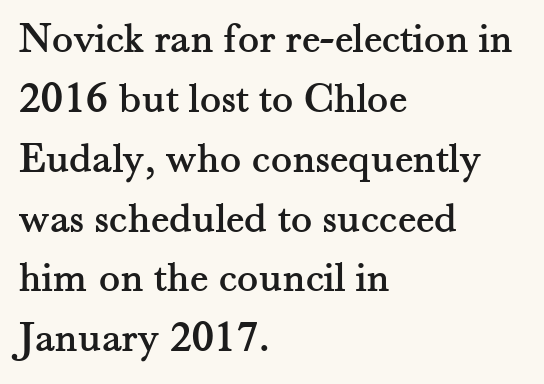
Q: Is the text italic (slanted)? A: No, it is upright.
Q: Is the typeface a serif or a sans-serif typeface? A: Serif.
Q: Is the text underlined? A: No.
Q: How is the paragraph aligned? A: Left-aligned.
Q: Is the spacing between letters normal or unusually wide? A: Normal.
Q: Is the spacing between lines tight, normal or loose? A: Normal.
Q: Width (condensed, normal, or wide)? A: Normal.
Q: Stroke contrast? A: Medium.
Q: x-height? A: Small.
Q: Monospaced? A: No.
